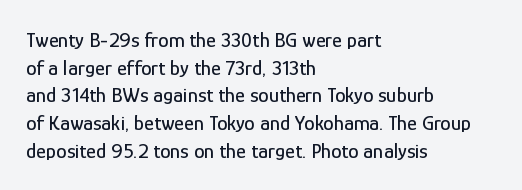
Q: Is the text italic (slanted)? A: No, it is upright.
Q: Is the text underlined? A: No.
Q: How is the paragraph aligned? A: Left-aligned.
Q: Is the spacing between letters normal or unusually wide? A: Normal.
Q: Is the spacing between lines tight, normal or loose? A: Normal.
